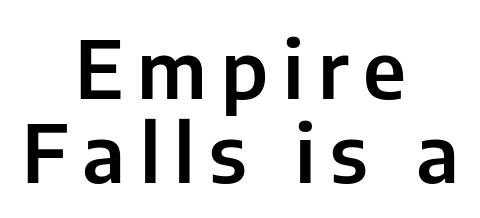
Is this a fixed-width face? No — the glyphs have proportional, varying widths. Do the letters lean? They stand straight. Both edges are ragged and mirror each other, which tells us the setting is centered. Are there feet on the stems? There aren't — it's a sans. The space beneath each line is pristine and unruled. Each new line begins almost immediately beneath the previous one.
